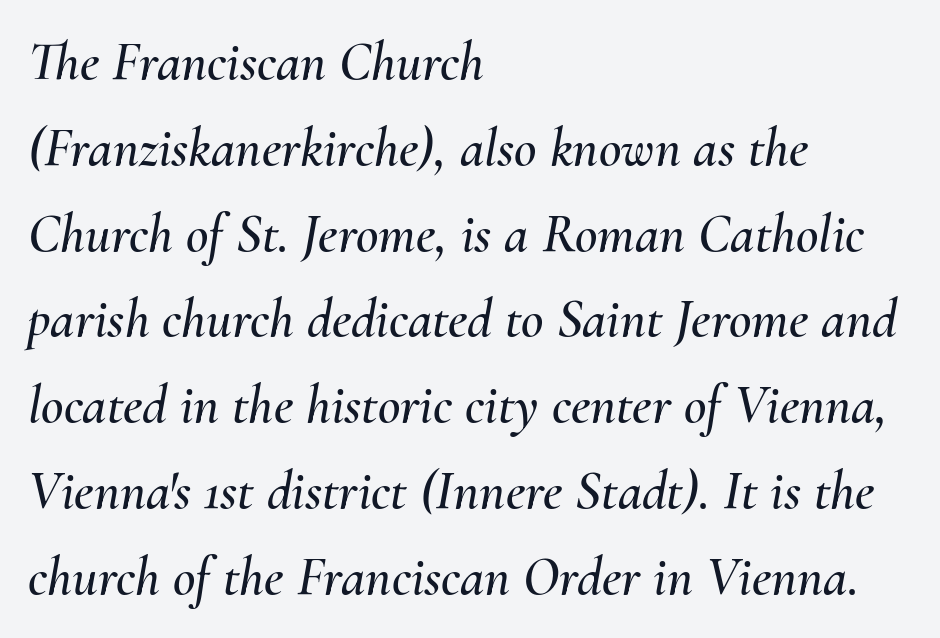
In terms of leading, this rendering sits right in the middle. The letters advance in unequal steps, a hallmark of proportional type. Tracking value appears to be zero — textbook default spacing. Tall strokes in this sample are angled rather than plumb. Layout note: lines flush left.
